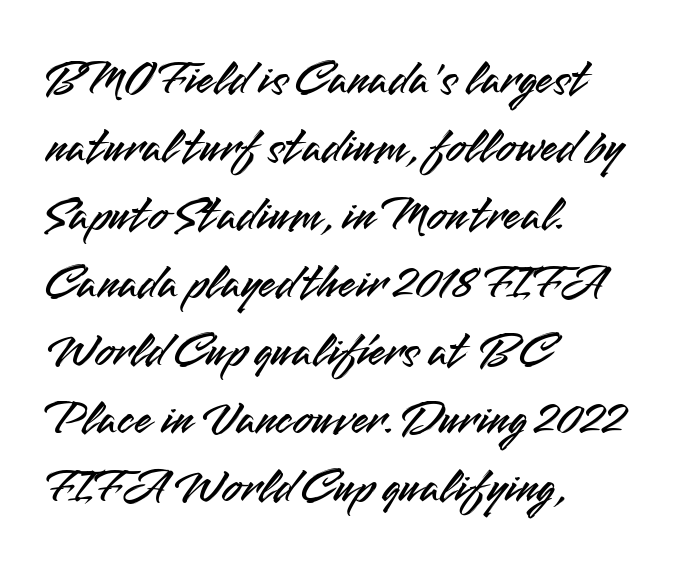
{"serif": "no", "width": "normal", "stroke_contrast": "medium", "x_height": "small", "monospaced": "no", "underline": "no", "align": "left", "line_spacing": "normal", "line_spacing_ratio": 1.36, "letter_spacing": "normal", "letter_spacing_em": 0.0, "glyph_px": 50}
